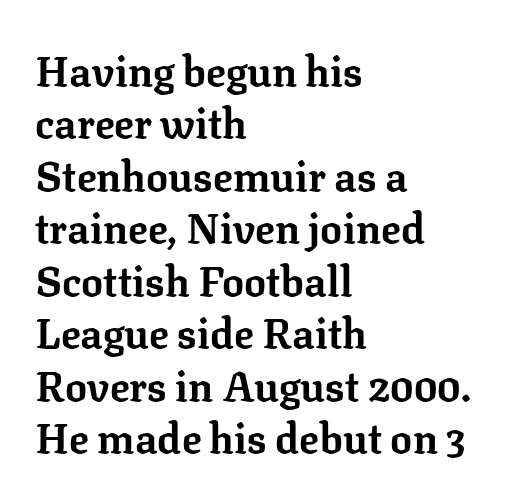
The image shows 41 px bold serif type, upright; set left-aligned, normal line spacing (1.28x), normal letter spacing, not underlined; low stroke contrast and a medium x-height.
